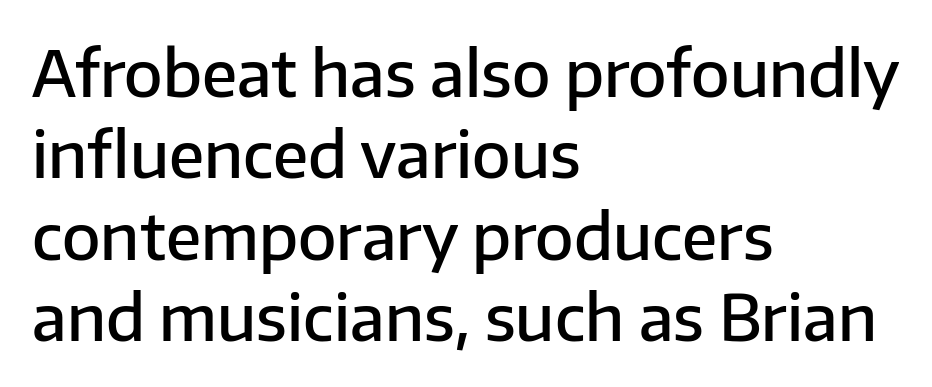
Compared with typical paragraphs, the rows here are spaced about the same. To sum up the face: it is a sans, with no serifs. These lines were composed using upright roman letters. Is the block centered? No — it sits flush against the left margin. The letterforms sit shoulder to shoulder at normal distance.
